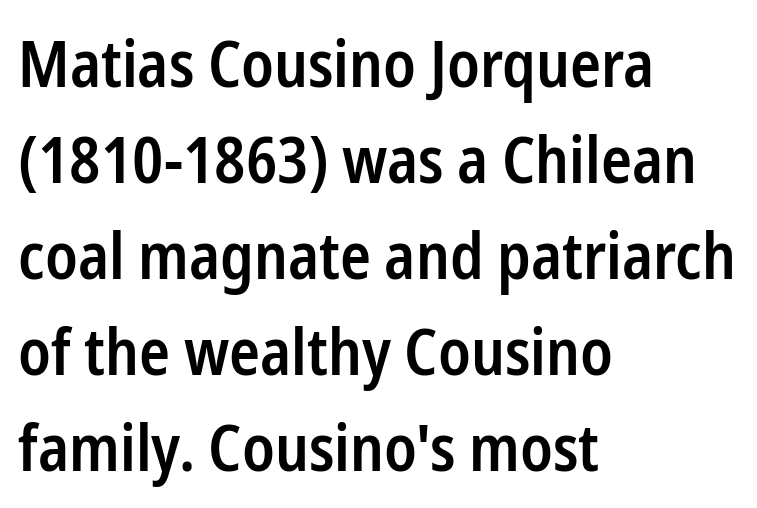
Words float on clear page, feet unadorned. Line starts are locked; line ends wander. Short note: letters normally spaced. Posture: vertical. The sample has been set in demibold, a notch under bold. Notice how descenders clear the ascenders below comfortably — that's standard leading.
